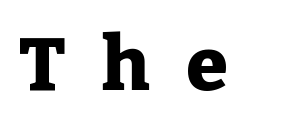
Q: Is the text bold? A: Yes.
Q: Is the text italic (slanted)? A: No, it is upright.
Q: Is the typeface a serif or a sans-serif typeface? A: Serif.
Q: Is the text underlined? A: No.
Q: Is the spacing between letters normal or unusually wide? A: Unusually wide.
Q: Width (condensed, normal, or wide)? A: Normal.
Q: Stroke contrast? A: Low.
Q: x-height? A: Medium.
Q: Monospaced? A: No.
